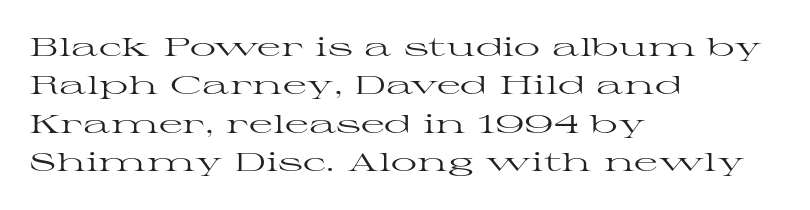
Leftover space on each line is placed entirely after the last word. The font sits on the lighter half of the weight spectrum, regular included. Here the glyphs are tracked normally, forming tight word shapes. Evenly set lines give the paragraph a standard silhouette. The area under the type is left untouched. The letters stand upright; this is a roman face.
